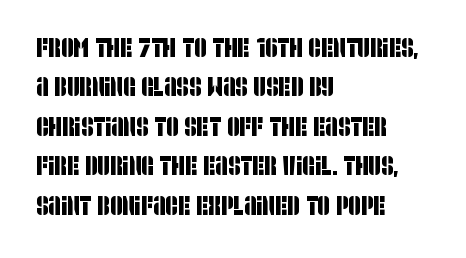
Q: Is the text underlined? A: No.
Q: How is the paragraph aligned? A: Left-aligned.
Q: Is the spacing between letters normal or unusually wide? A: Normal.
Q: Is the spacing between lines tight, normal or loose? A: Normal.
